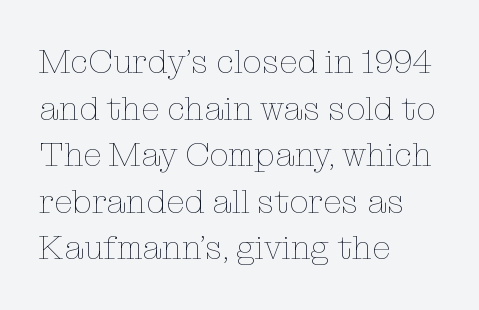
The image shows 34 px thin type, upright; set left-aligned, normal line spacing (1.37x), normal letter spacing, not underlined; low stroke contrast and a medium x-height.
